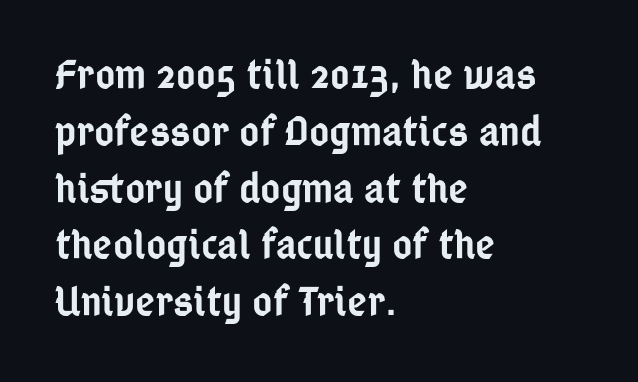
Notice how descenders clear the ascenders below comfortably — that's standard leading. No extra tracking has been applied to these lines. In terms of letterform style, serifs are entirely absent. When letters stand straight like this, we call the style roman or upright. Underlining? Definitely not there. The letters are semibold — heavier than regular but short of a full bold.
